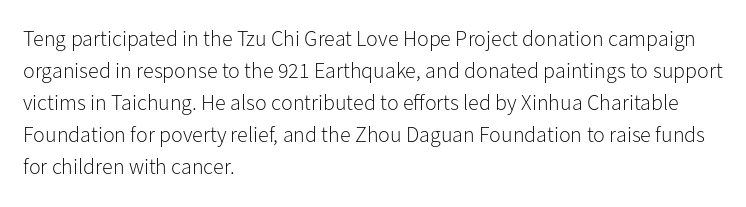
{"italic": "no", "bold": "no", "underline": "no", "align": "left", "line_spacing": "normal", "line_spacing_ratio": 1.46, "letter_spacing": "normal", "letter_spacing_em": 0.0, "glyph_px": 22}
